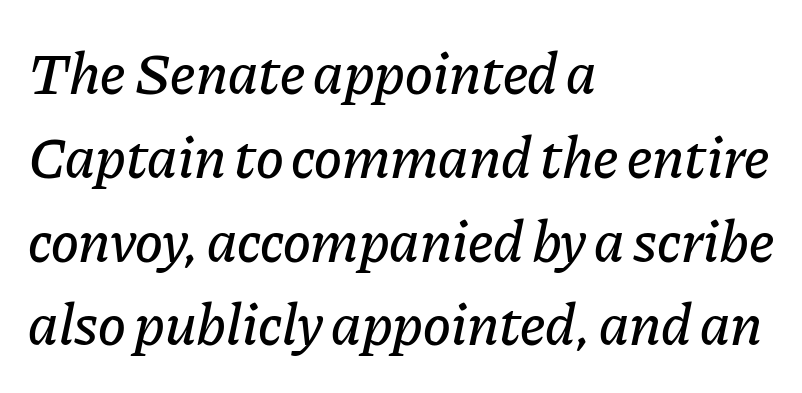
The image shows 59 px text type, italic (leaning right); set left-aligned, normal line spacing (1.42x), normal letter spacing, not underlined; low stroke contrast and a medium x-height.
